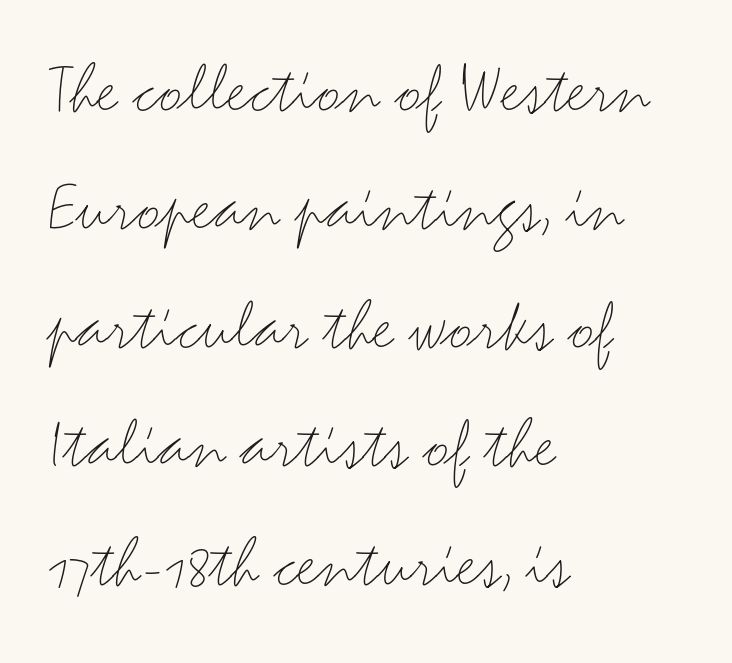
Q: Is the text bold? A: No.
Q: Is the text italic (slanted)? A: Yes.
Q: Is the typeface a serif or a sans-serif typeface? A: Sans-serif.
Q: Is the text underlined? A: No.
Q: How is the paragraph aligned? A: Left-aligned.
Q: Is the spacing between letters normal or unusually wide? A: Normal.
Q: Is the spacing between lines tight, normal or loose? A: Normal.
Q: Width (condensed, normal, or wide)? A: Wide.
Q: Stroke contrast? A: Medium.
Q: x-height? A: Small.
Q: Monospaced? A: No.
